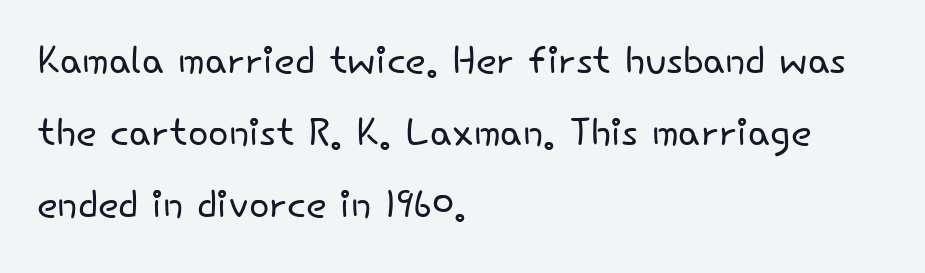
A light-to-regular cut is what we see here. A sans-serif font was chosen for this passage. Compared with typical body copy, the letter spacing here is the same. The strip under each line holds only bare page. Do the characters align in a grid? No, the font is proportional. The rendering anchors every line to the left-hand side.
